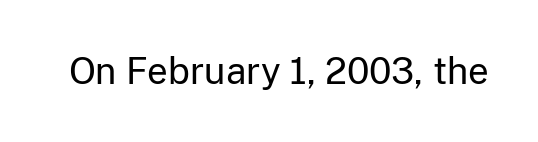
The image shows 36 px regular-weight sans-serif type, upright; set normal letter spacing, not underlined; low stroke contrast and a medium x-height.
